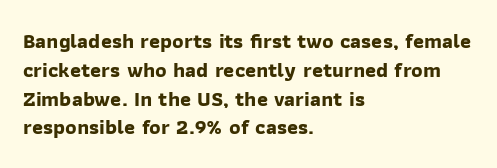
The strokes are fattened all the way to bold. The leading is moderate, giving the passage an even texture. The area under the type is left untouched. Teacher's note: observe the even left margin — that is flush-left alignment. Here the glyphs are tracked normally, forming tight word shapes.
